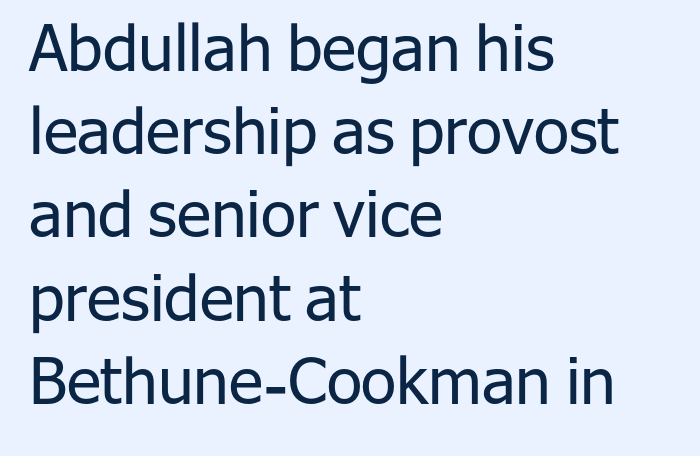
The image shows 64 px regular-weight sans-serif type, upright; set left-aligned, normal line spacing (1.3x), normal letter spacing, not underlined; low stroke contrast and a medium x-height.
